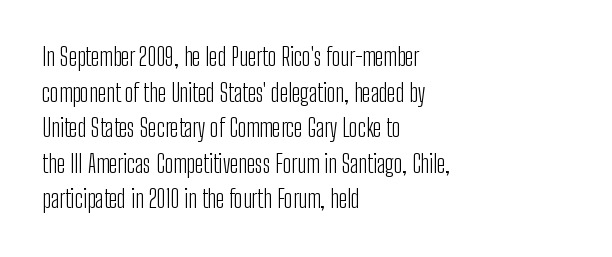
No italicization has been applied; the sample stays upright. Each line starts at the same left margin while the right side varies. Weight: regular or lighter. Compared with typical paragraphs, the rows here are spaced about the same. No extra tracking has been applied to these lines. Any mark beneath the type? The region is blank.
